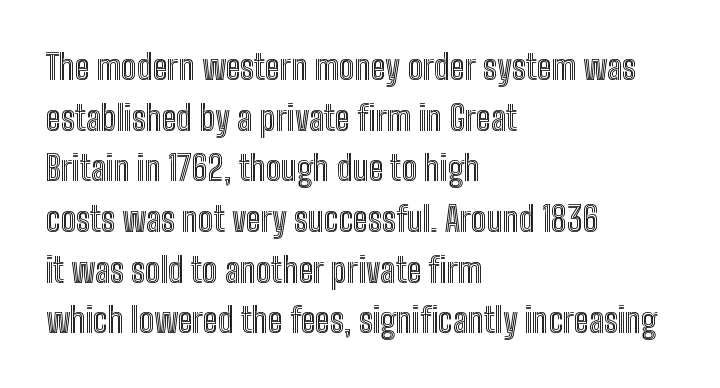
Characters remain perfectly vertical along every line. Each letter keeps its own natural width here, so spacing adapts to shape. What's the leading like? Ordinary, nothing unusual. Does extra space separate the letters? No, they use regular spacing. A student would call this left alignment; a typographer would say flush left, rag right.
